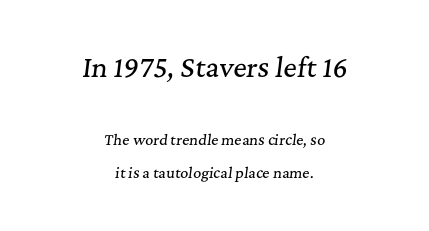
The image shows 26 px text type, italic (leaning right); set centered, loose line spacing (2.33x), normal letter spacing, not underlined; the first (top) block is 1.86x larger.
